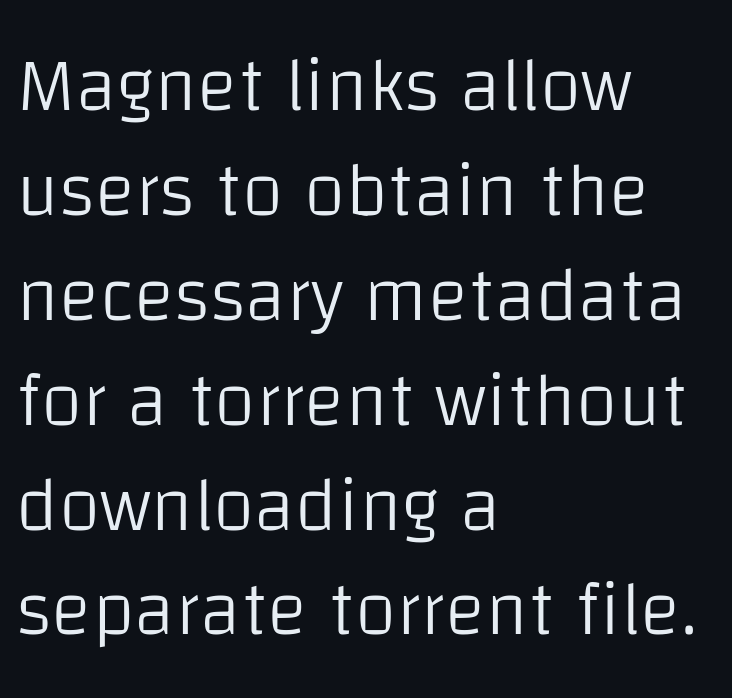
{"serif": "no", "italic": "no", "bold": "no", "weight": "light", "width": "normal", "stroke_contrast": "low", "x_height": "large", "monospaced": "no", "underline": "no", "align": "left", "line_spacing": "normal", "line_spacing_ratio": 1.38, "letter_spacing": "normal", "letter_spacing_em": 0.0, "glyph_px": 76}
